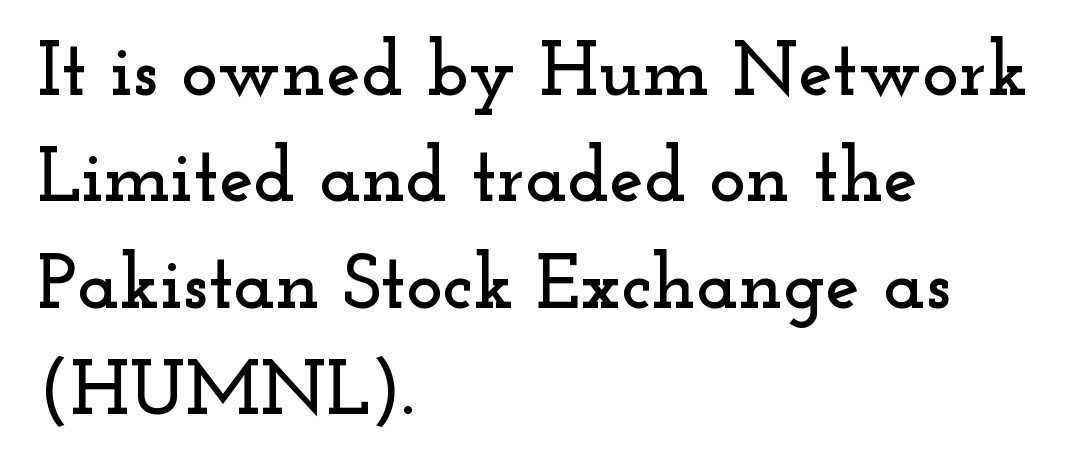
Q: Is the text italic (slanted)? A: No, it is upright.
Q: Is the typeface a serif or a sans-serif typeface? A: Serif.
Q: Is the text underlined? A: No.
Q: How is the paragraph aligned? A: Left-aligned.
Q: Is the spacing between letters normal or unusually wide? A: Normal.
Q: Is the spacing between lines tight, normal or loose? A: Normal.
Q: Width (condensed, normal, or wide)? A: Wide.
Q: Stroke contrast? A: Low.
Q: x-height? A: Small.
Q: Monospaced? A: No.
